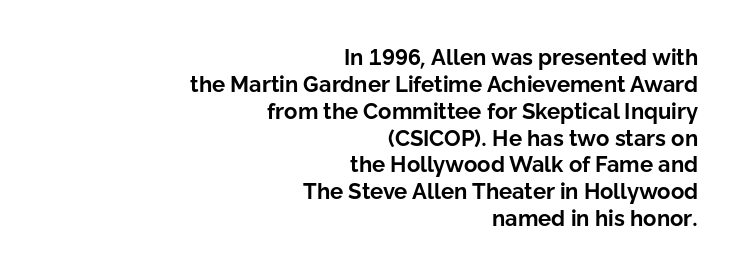
{"italic": "no", "bold": "yes", "underline": "no", "align": "right", "line_spacing_ratio": 1.22, "letter_spacing": "normal", "letter_spacing_em": 0.0, "glyph_px": 22}
